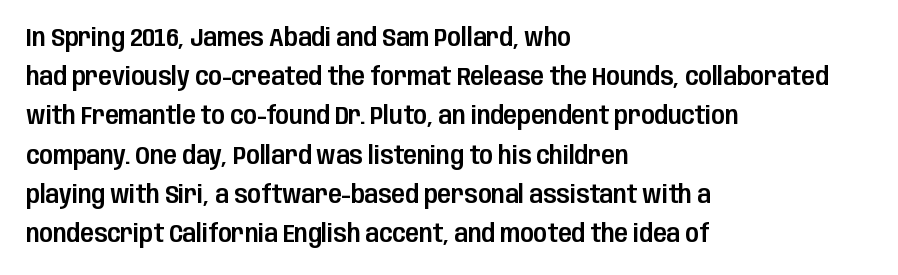
{"italic": "no", "underline": "no", "align": "left", "line_spacing": "normal", "line_spacing_ratio": 1.57, "letter_spacing": "normal", "letter_spacing_em": 0.0, "glyph_px": 25}
